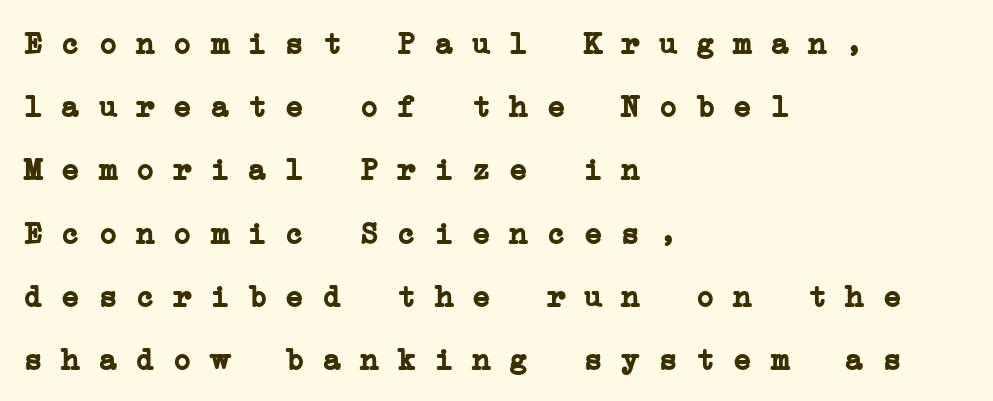
{"serif": "yes", "bold": "yes", "weight": "semibold", "width": "wide", "stroke_contrast": "low", "x_height": "medium", "monospaced": "yes", "underline": "no", "align": "left", "line_spacing": "loose", "line_spacing_ratio": 2.04, "letter_spacing": "normal", "letter_spacing_em": 0.0, "glyph_px": 31}
